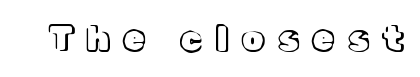
The image shows 34 px text type, upright; set unusually wide letter spacing (+0.43 em), not underlined; a medium x-height.
